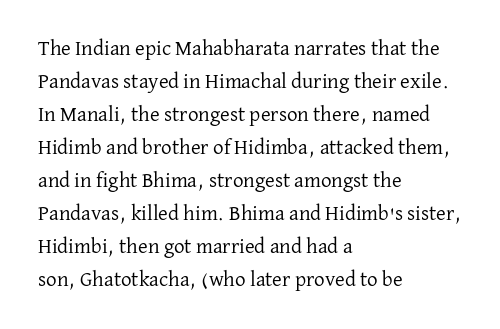
No italicization has been applied; the sample stays upright. This rendering features lettering with no underline. Summary of weight: not heavy and not bold. The typesetter chose a ragged-right arrangement here. The vertical gap from one line to the next is medium.
